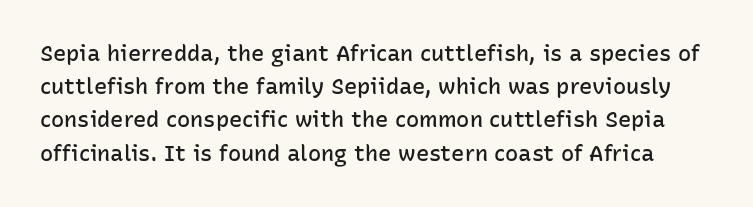
The image shows 22 px text type, upright; set normal line spacing (1.51x), normal letter spacing, not underlined.
